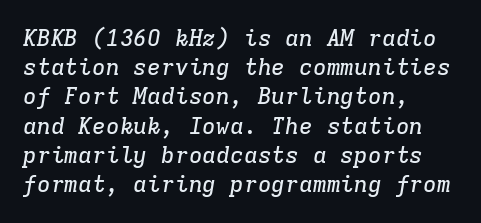
Q: Is the text italic (slanted)? A: Yes, it leans right by about 9 degrees.
Q: Is the text underlined? A: No.
Q: How is the paragraph aligned? A: Left-aligned.
Q: Is the spacing between letters normal or unusually wide? A: Normal.
Q: Is the spacing between lines tight, normal or loose? A: Normal.
